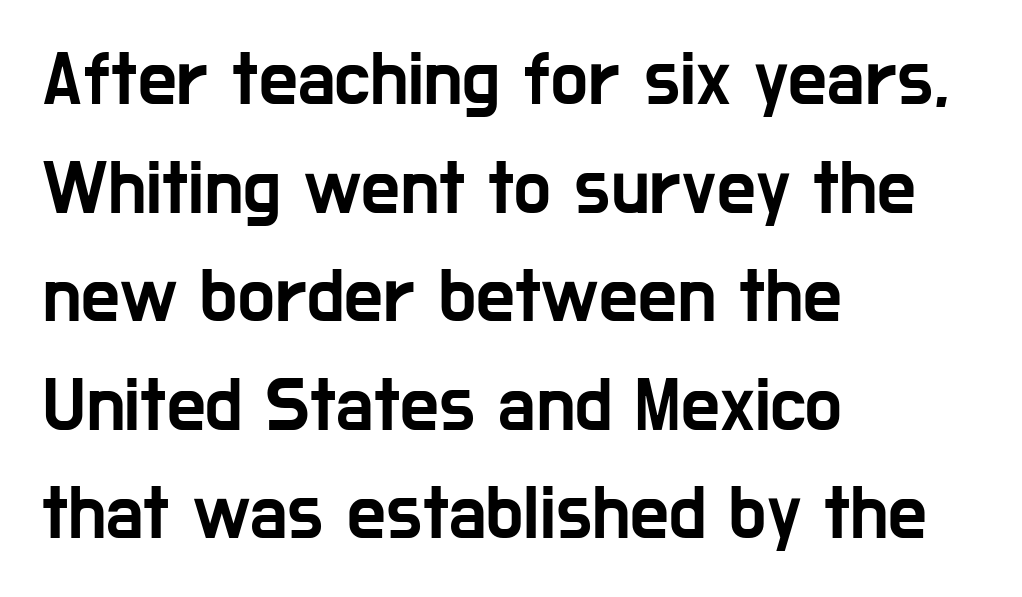
The image shows 77 px condensed sans-serif type, upright; set left-aligned, normal line spacing (1.41x), normal letter spacing, not underlined; low stroke contrast and a medium x-height.
